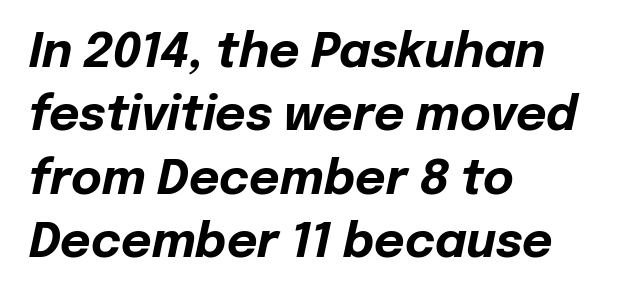
The image shows 47 px bold type, italic (leaning right); set left-aligned, normal line spacing (1.35x), normal letter spacing, not underlined; low stroke contrast and a medium x-height.
